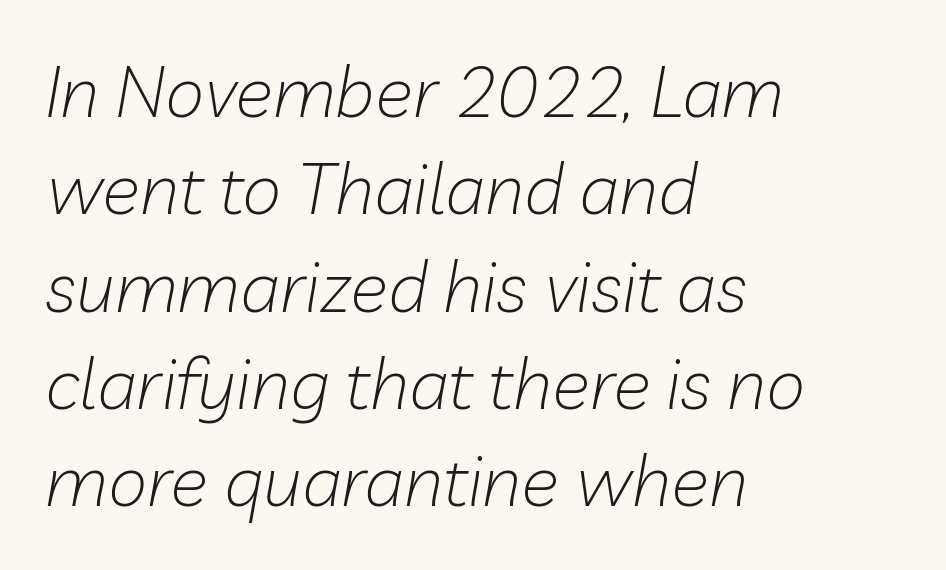
Notice how the stems are inclined rather than vertical — that's the hallmark of italics. Is this a heavy cut? Hardly; it is regular or lighter. These lines are set flush left with a ragged right edge. Note the varied advance widths — an 'i' is clearly narrower than an 'm'.
